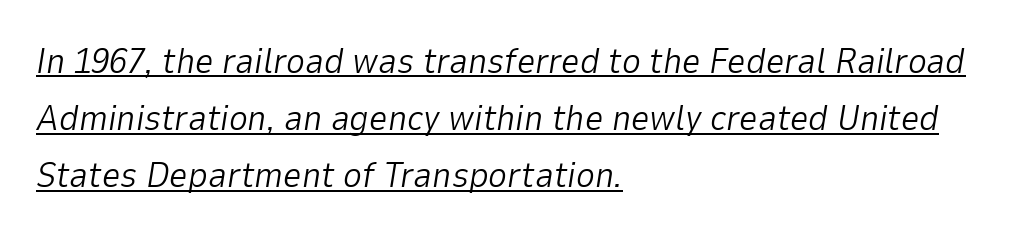
In terms of leading, this rendering sits right in the middle. These characters rest on top of a visible drawn line. The lines in this sample share a left origin and differ only in where they stop. Weight class: somewhere from thin through regular. Looks like regular typesetting: each glyph gets only the width it needs.
